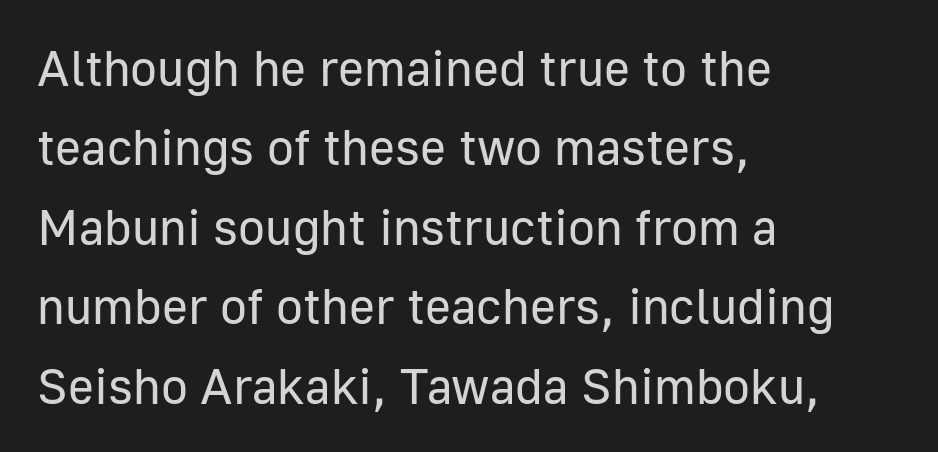
The image shows 50 px regular-weight sans-serif type, upright; set left-aligned, normal line spacing (1.59x), normal letter spacing, not underlined; low stroke contrast and a medium x-height.
